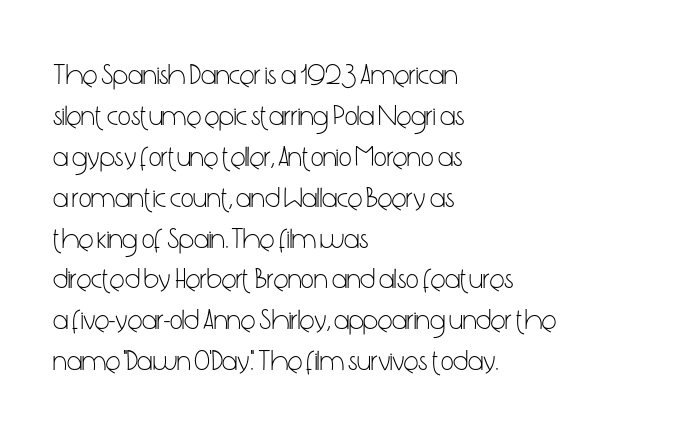
Quick note: interline space is typical. Is the type heavy? It reads as light-to-regular instead. The font family rendered here belongs to the sans-serif group. Descenders hang freely into open space.
